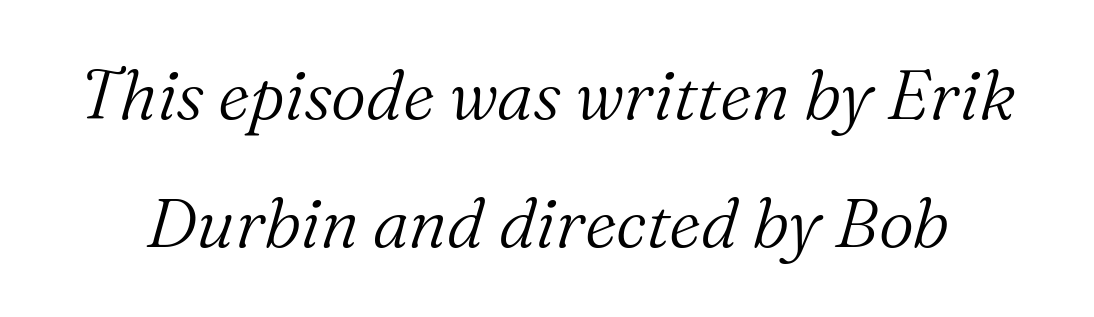
{"serif": "yes", "italic": "yes", "lean": "right", "slant_degrees": 16, "bold": "no", "weight": "light", "width": "normal", "stroke_contrast": "medium", "x_height": "medium", "monospaced": "no", "underline": "no", "line_spacing_ratio": 1.86, "letter_spacing": "normal", "letter_spacing_em": 0.0, "glyph_px": 69}
